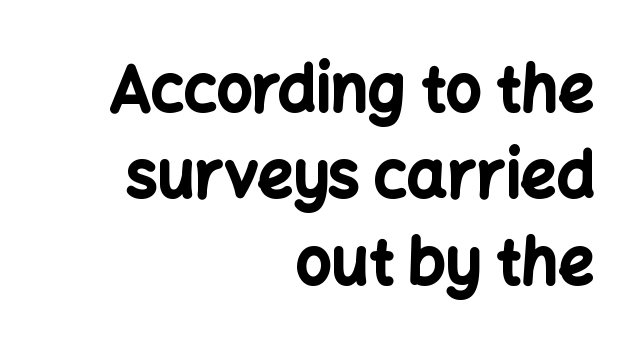
The image shows 63 px bold sans-serif type, upright; set right-aligned, normal line spacing (1.37x), normal letter spacing, not underlined; low stroke contrast and a medium x-height.
